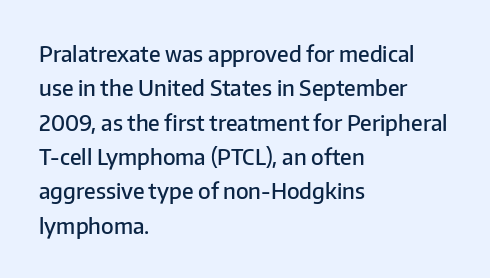
Q: Is the text bold? A: Semi-bold.
Q: Is the text italic (slanted)? A: No, it is upright.
Q: Is the text underlined? A: No.
Q: How is the paragraph aligned? A: Left-aligned.
Q: Is the spacing between letters normal or unusually wide? A: Normal.
Q: Is the spacing between lines tight, normal or loose? A: Normal.
